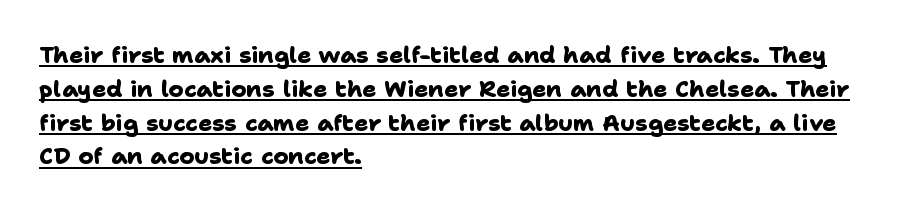
The image shows 23 px bold type; set left-aligned, normal line spacing (1.47x), normal letter spacing, underlined.
